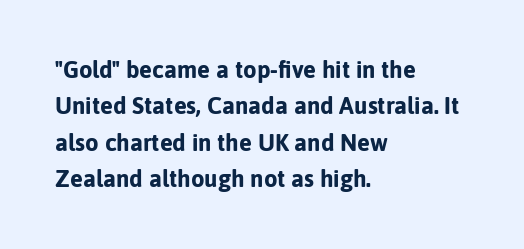
The image shows 24 px bold type, upright; set left-aligned, normal line spacing (1.52x), normal letter spacing, not underlined.
